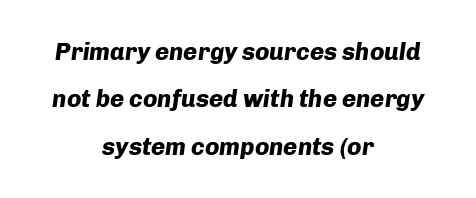
The image shows 24 px bold type, italic (leaning right); set centered, loose line spacing (1.97x), normal letter spacing, not underlined.
